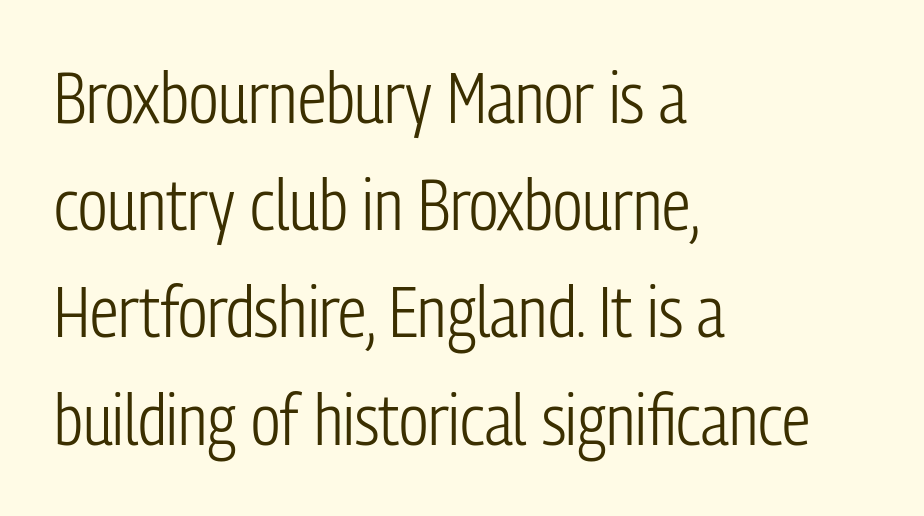
Summary of vertical rhythm: regular, with standard interline spacing. Caption: multi-line text, flush left, ragged right. A roman cut, with each character standing at attention. The zone under the glyphs is completely vacant. This sample has the flowing, uneven cadence of proportional lettering.
